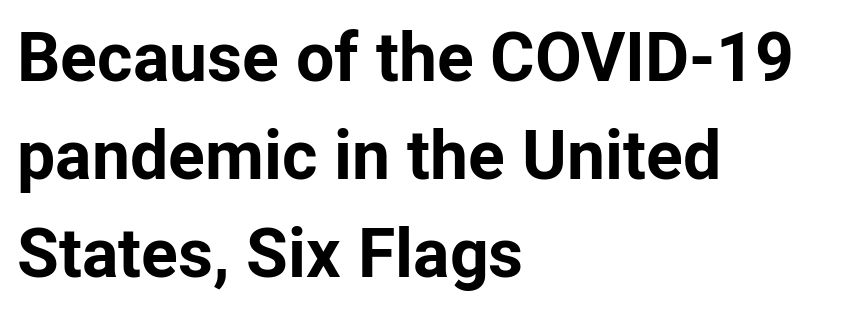
The image shows 68 px bold sans-serif type, upright; set left-aligned, normal line spacing (1.44x), normal letter spacing, not underlined; low stroke contrast and a medium x-height.
